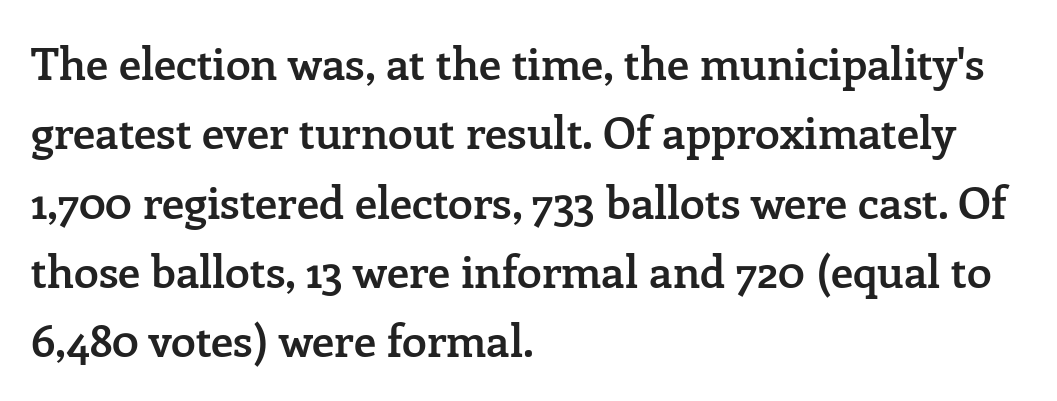
The image shows 45 px semibold serif type, upright; set left-aligned, normal line spacing (1.54x), normal letter spacing, not underlined; low stroke contrast and a medium x-height.
